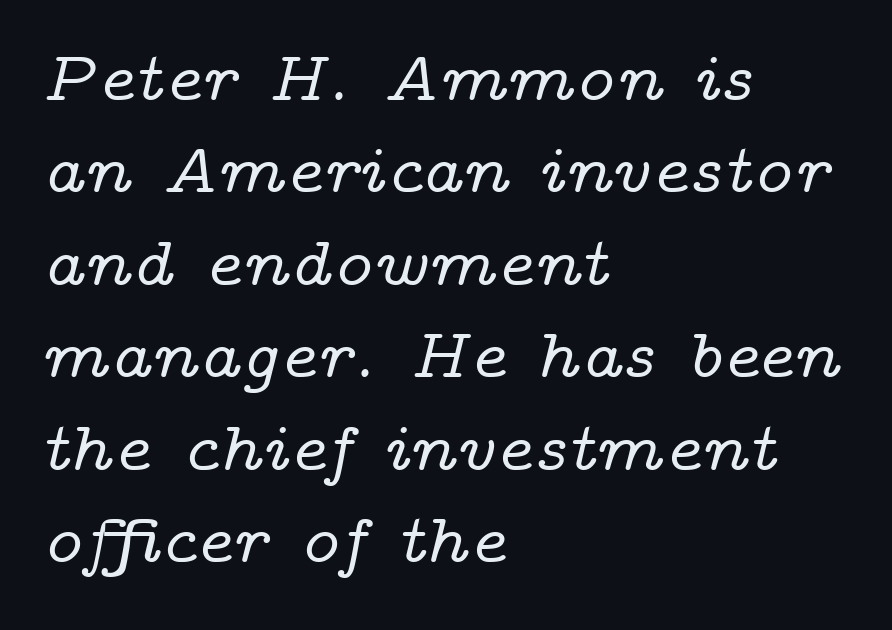
The image shows 70 px wide serif type, italic (leaning right); set left-aligned, normal line spacing (1.32x), normal letter spacing, not underlined; low stroke contrast and a medium x-height.
